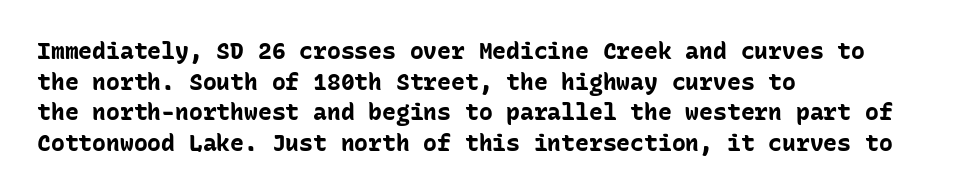
Q: Is the text bold? A: Yes.
Q: Is the text italic (slanted)? A: No, it is upright.
Q: Is the text underlined? A: No.
Q: How is the paragraph aligned? A: Left-aligned.
Q: Is the spacing between letters normal or unusually wide? A: Normal.
Q: Is the spacing between lines tight, normal or loose? A: Normal.
